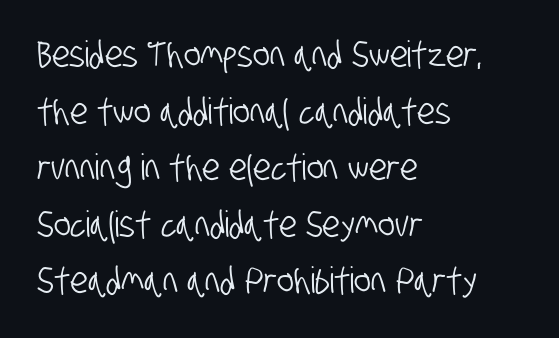
Q: Is the typeface a serif or a sans-serif typeface? A: Sans-serif.
Q: Is the text underlined? A: No.
Q: How is the paragraph aligned? A: Left-aligned.
Q: Is the spacing between letters normal or unusually wide? A: Normal.
Q: Is the spacing between lines tight, normal or loose? A: Normal.
Q: Width (condensed, normal, or wide)? A: Condensed.
Q: Stroke contrast? A: Low.
Q: x-height? A: Large.
Q: Monospaced? A: No.
